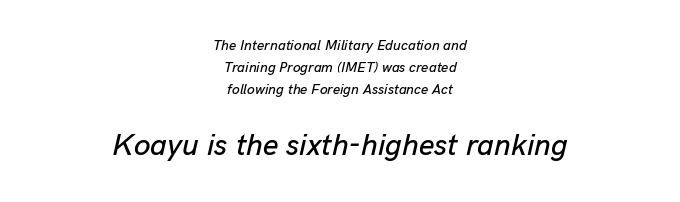
Q: Is the text italic (slanted)? A: Yes, it leans right by about 13 degrees.
Q: Is the text underlined? A: No.
Q: How is the paragraph aligned? A: Centered.
Q: Is the spacing between letters normal or unusually wide? A: Normal.
Q: Is the spacing between lines tight, normal or loose? A: Normal.
Q: Which block of text is set in a larger size, the first (top) or the second (bottom)? A: The second (bottom) one.
Q: Width (condensed, normal, or wide)? A: Normal.
Q: Stroke contrast? A: Low.
Q: x-height? A: Medium.
Q: Monospaced? A: No.
